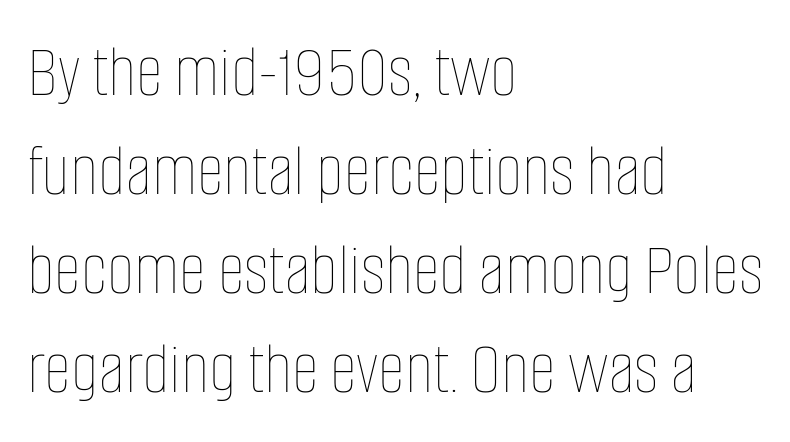
Q: Is the text bold? A: No.
Q: Is the text italic (slanted)? A: No, it is upright.
Q: Is the text underlined? A: No.
Q: How is the paragraph aligned? A: Left-aligned.
Q: Is the spacing between letters normal or unusually wide? A: Normal.
Q: Is the spacing between lines tight, normal or loose? A: Normal.
Q: Width (condensed, normal, or wide)? A: Condensed.
Q: Stroke contrast? A: Low.
Q: x-height? A: Large.
Q: Monospaced? A: No.
